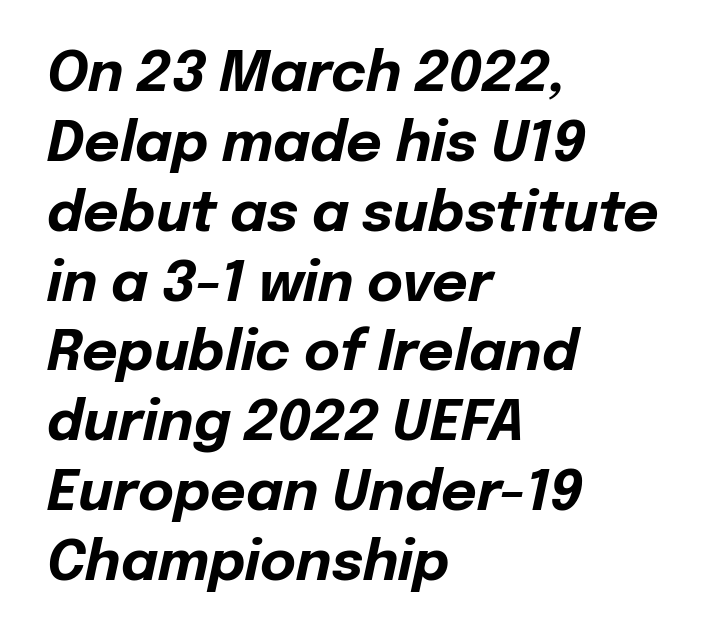
Style check: oblique. The setting favours the left margin, as ordinary paragraphs usually do. The rendering keeps characters at their native spacing. The passage shown is not underscored anywhere.
